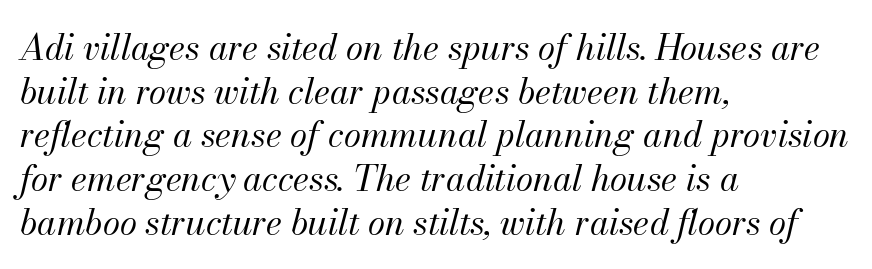
Q: Is the text bold? A: No.
Q: Is the text italic (slanted)? A: Yes, it leans right by about 13 degrees.
Q: Is the text underlined? A: No.
Q: How is the paragraph aligned? A: Left-aligned.
Q: Is the spacing between letters normal or unusually wide? A: Normal.
Q: Is the spacing between lines tight, normal or loose? A: Normal.
Q: Width (condensed, normal, or wide)? A: Normal.
Q: Stroke contrast? A: Medium.
Q: x-height? A: Small.
Q: Monospaced? A: No.
